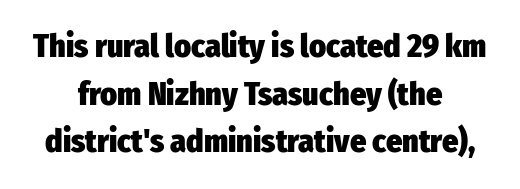
{"serif": "no", "italic": "no", "bold": "yes", "weight": "heavy", "width": "condensed", "stroke_contrast": "low", "x_height": "medium", "monospaced": "no", "underline": "no", "align": "center", "line_spacing": "normal", "line_spacing_ratio": 1.49, "letter_spacing": "normal", "letter_spacing_em": 0.0, "glyph_px": 32}
